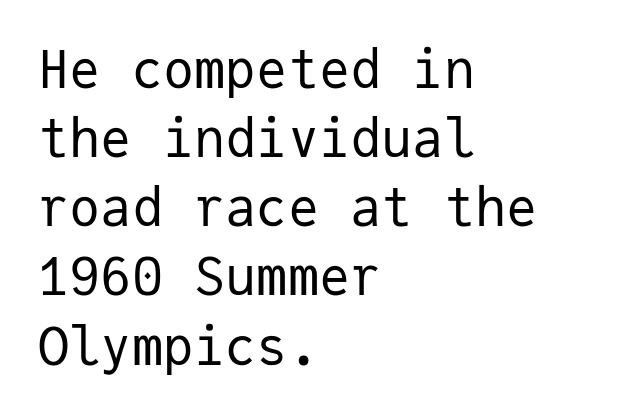
Q: Is the text bold? A: No.
Q: Is the text italic (slanted)? A: No, it is upright.
Q: Is the typeface a serif or a sans-serif typeface? A: Sans-serif.
Q: Is the text underlined? A: No.
Q: How is the paragraph aligned? A: Left-aligned.
Q: Is the spacing between letters normal or unusually wide? A: Normal.
Q: Is the spacing between lines tight, normal or loose? A: Normal.
Q: Width (condensed, normal, or wide)? A: Normal.
Q: Stroke contrast? A: Low.
Q: x-height? A: Medium.
Q: Monospaced? A: Yes.
